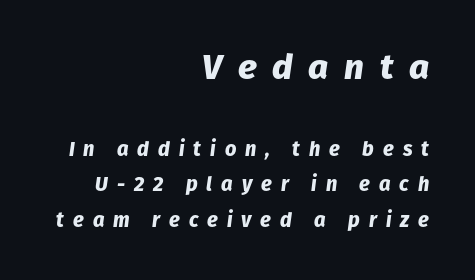
Q: Is the text bold? A: Yes.
Q: Is the text italic (slanted)? A: Yes, it leans right by about 8 degrees.
Q: Is the text underlined? A: No.
Q: How is the paragraph aligned? A: Right-aligned.
Q: Is the spacing between letters normal or unusually wide? A: Unusually wide.
Q: Which block of text is set in a larger size, the first (top) or the second (bottom)? A: The first (top) one.
Q: Width (condensed, normal, or wide)? A: Normal.
Q: Stroke contrast? A: Low.
Q: x-height? A: Medium.
Q: Monospaced? A: No.
